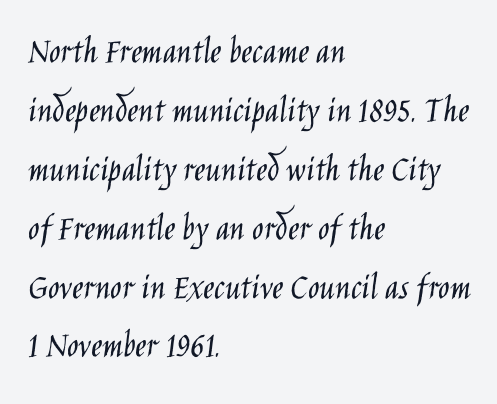
The image shows 38 px light, condensed sans-serif type; set left-aligned, normal line spacing (1.55x), normal letter spacing, not underlined; low stroke contrast and a large x-height.
